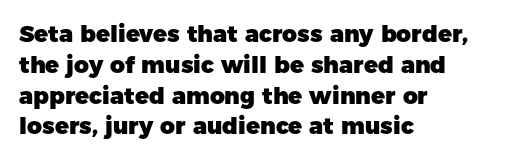
It's the straight-up-and-down kind of type. Descender tails drop into unmarked territory. Weight check: bold — yes, fully. Line beginnings align vertically; line endings do not.
